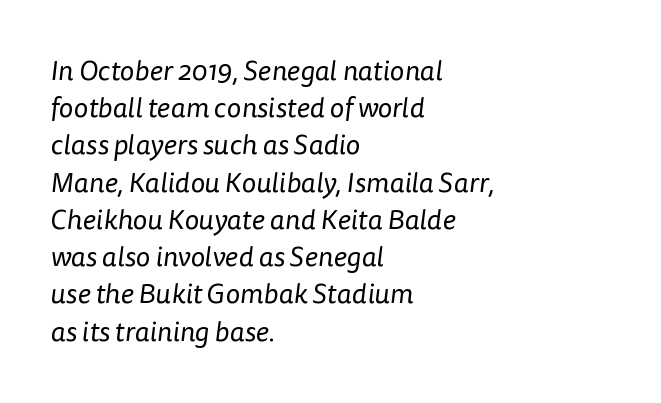
{"serif": "no", "bold": "no", "weight": "regular", "width": "normal", "stroke_contrast": "low", "x_height": "medium", "monospaced": "no", "underline": "no", "align": "left", "line_spacing": "normal", "line_spacing_ratio": 1.33, "letter_spacing": "normal", "letter_spacing_em": 0.0, "glyph_px": 28}
